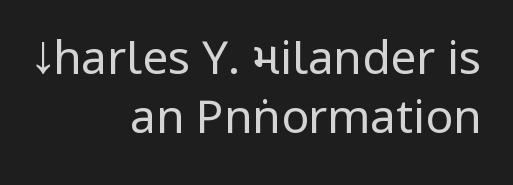
{"serif": "no", "italic": "no", "bold": "no", "weight": "regular", "width": "condensed", "stroke_contrast": "low", "x_height": "large", "monospaced": "no", "underline": "no", "align": "right", "line_spacing": "normal", "line_spacing_ratio": 1.29, "letter_spacing": "normal", "letter_spacing_em": 0.0, "glyph_px": 46}
